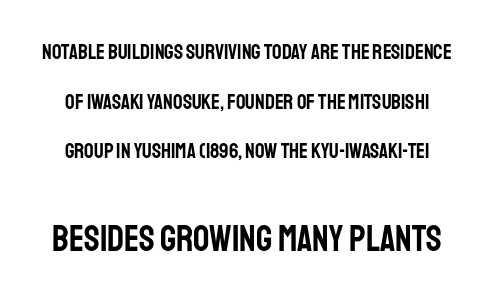
{"serif": "no", "italic": "no", "width": "condensed", "stroke_contrast": "low", "x_height": "large", "monospaced": "no", "underline": "no", "line_spacing": "loose", "line_spacing_ratio": 2.36, "letter_spacing": "normal", "letter_spacing_em": 0.0, "larger_block": "second", "size_ratio": 1.71, "glyph_px": 36}
